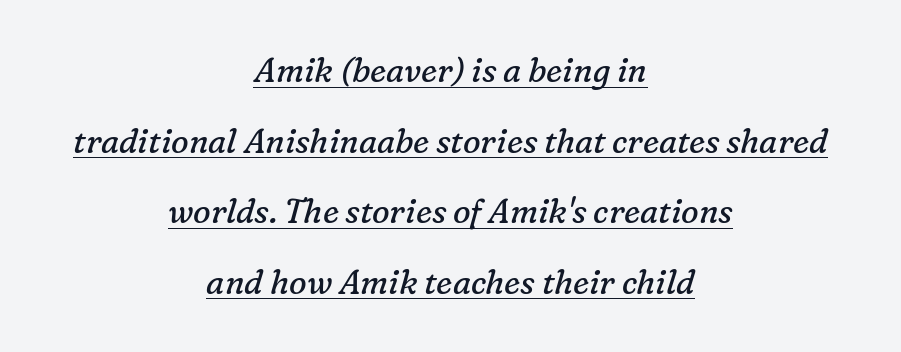
The image shows 33 px regular-weight serif type, italic (leaning right); set centered, loose line spacing (2.14x), normal letter spacing, underlined; low stroke contrast and a medium x-height.
